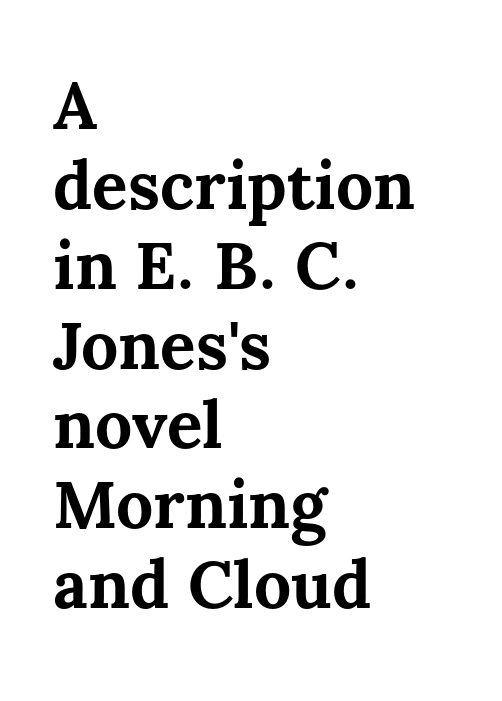
Plain, unruled lines of type. Tracking here is standard; glyphs follow each other at the usual distance. Italic? Not at all — the glyphs are vertical. Line beginnings align vertically; line endings do not.
